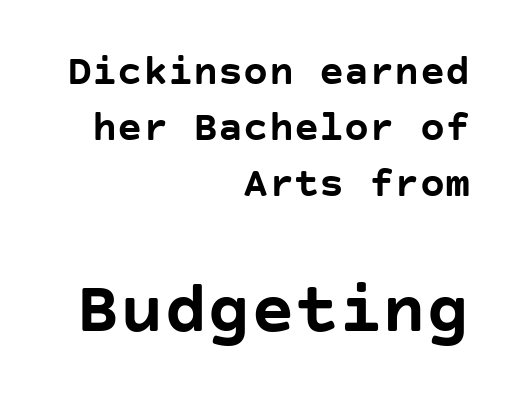
It's the straight-up-and-down kind of type. Words appear dense and cohesive because spacing is normal. The vertical gap from one line to the next is medium. Words float on clear page, feet unadorned. Heft: maximum for text — a bold.
